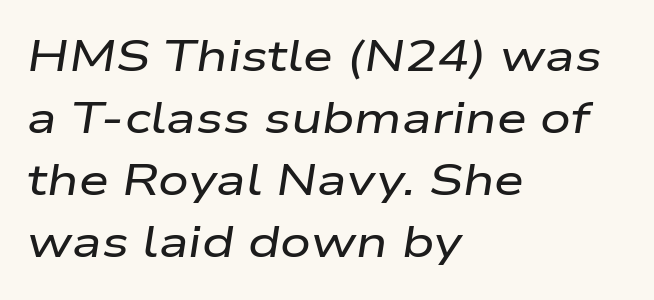
{"italic": "yes", "lean": "right", "slant_degrees": 9, "width": "wide", "stroke_contrast": "low", "x_height": "medium", "monospaced": "no", "underline": "no", "align": "left", "line_spacing": "normal", "line_spacing_ratio": 1.44, "letter_spacing": "normal", "letter_spacing_em": 0.0, "glyph_px": 43}
